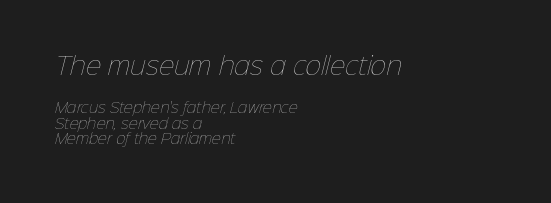
Q: Is the text bold? A: No.
Q: Is the text underlined? A: No.
Q: How is the paragraph aligned? A: Left-aligned.
Q: Is the spacing between letters normal or unusually wide? A: Normal.
Q: Is the spacing between lines tight, normal or loose? A: Tight.
Q: Which block of text is set in a larger size, the first (top) or the second (bottom)? A: The first (top) one.
